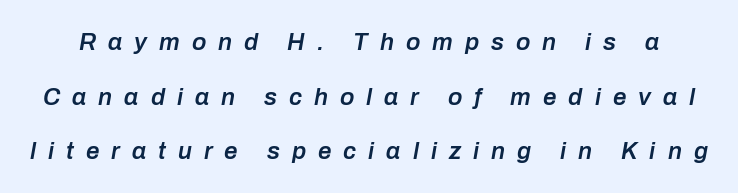
Every character sits at an angle, as italics do. The rendering uses a large line-height, opening up the rows. Anything drawn beneath the words? Only blank space. How are the letters spaced? Widely, with obvious added tracking. Semibold letterforms, between regular and bold.
